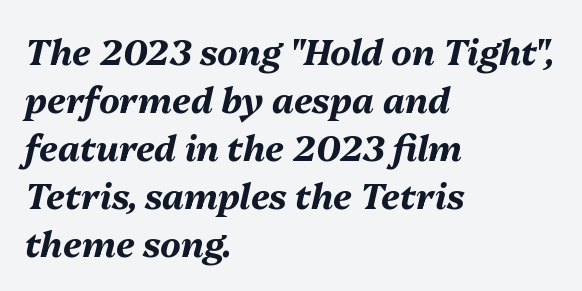
Q: Is the text bold? A: Yes.
Q: Is the text italic (slanted)? A: Yes, it leans right by about 13 degrees.
Q: Is the text underlined? A: No.
Q: How is the paragraph aligned? A: Left-aligned.
Q: Is the spacing between letters normal or unusually wide? A: Normal.
Q: Is the spacing between lines tight, normal or loose? A: Normal.
Q: Width (condensed, normal, or wide)? A: Normal.
Q: Stroke contrast? A: Medium.
Q: x-height? A: Medium.
Q: Monospaced? A: No.
